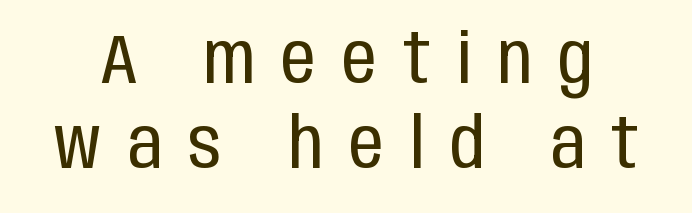
Q: Is the text bold? A: No.
Q: Is the text italic (slanted)? A: No, it is upright.
Q: Is the typeface a serif or a sans-serif typeface? A: Sans-serif.
Q: Is the text underlined? A: No.
Q: Is the spacing between letters normal or unusually wide? A: Unusually wide.
Q: Width (condensed, normal, or wide)? A: Condensed.
Q: Stroke contrast? A: Low.
Q: x-height? A: Large.
Q: Monospaced? A: No.
